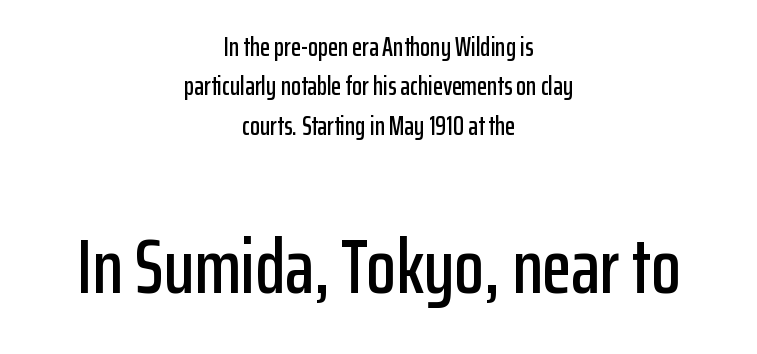
Stroke terminals: plain, sans-serif. The following chunk of copy outweighs the initial chunk in type size. Here the designer chose a conventional face with non-uniform glyph widths. The specimen omits any rule beneath the text block's lines.
